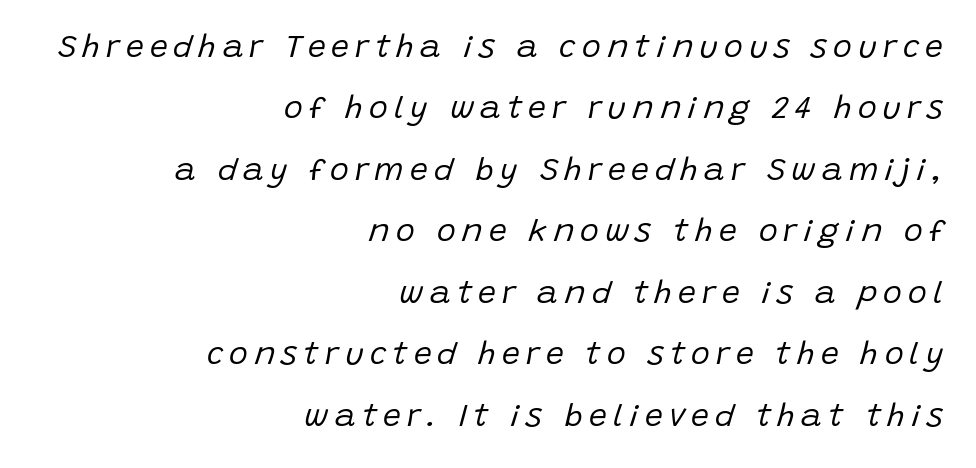
The image shows 32 px regular-weight type, italic (leaning right); set right-aligned, loose line spacing (1.92x), not underlined; low stroke contrast and a large x-height.
